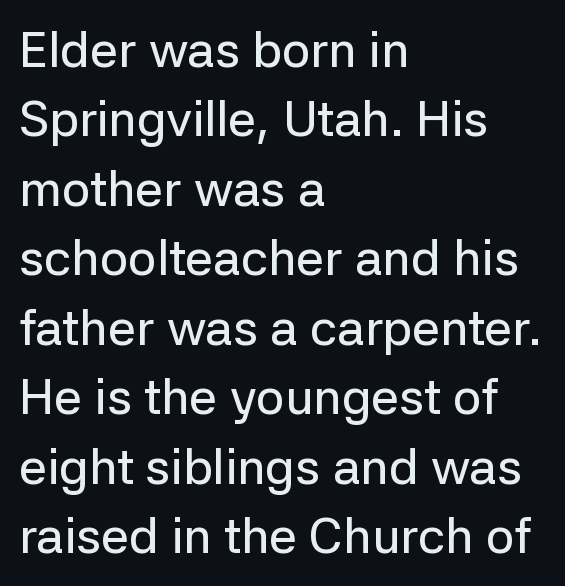
Q: Is the text italic (slanted)? A: No, it is upright.
Q: Is the typeface a serif or a sans-serif typeface? A: Sans-serif.
Q: Is the text underlined? A: No.
Q: How is the paragraph aligned? A: Left-aligned.
Q: Is the spacing between letters normal or unusually wide? A: Normal.
Q: Is the spacing between lines tight, normal or loose? A: Normal.
Q: Width (condensed, normal, or wide)? A: Normal.
Q: Stroke contrast? A: Low.
Q: x-height? A: Medium.
Q: Monospaced? A: No.
